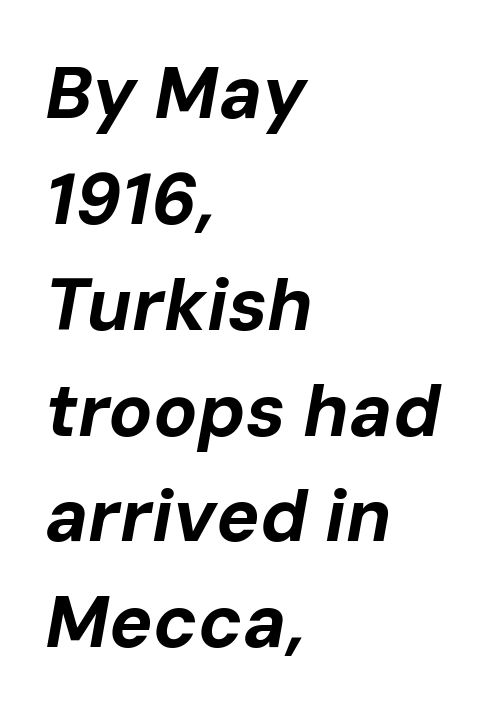
Looks like regular typesetting: each glyph gets only the width it needs. Beneath every word, the page is bare. Where is the straight margin? On the left. The face used here has a pronounced slope to its letters. Stroke thickness is high; the sample reads as a true bold. These lines keep a tight, regular rhythm from letter to letter.
